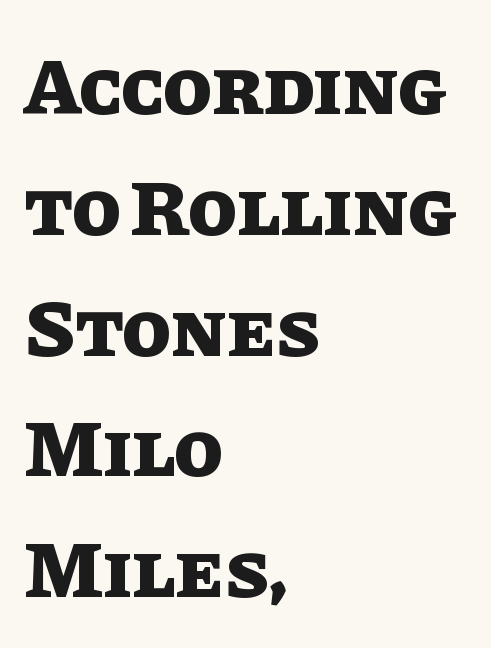
The image shows 80 px heavy type, upright; set left-aligned, normal line spacing (1.51x), normal letter spacing, not underlined; low stroke contrast and a large x-height.
